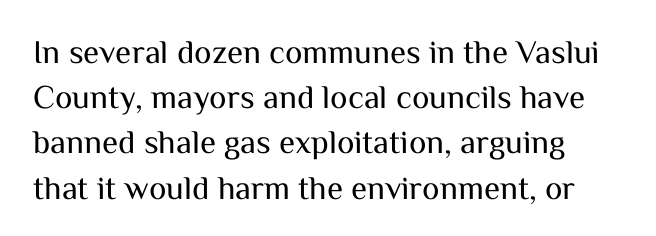
The image shows 33 px regular-weight sans-serif type, upright; set normal line spacing (1.37x), normal letter spacing, not underlined; medium stroke contrast and a medium x-height.
